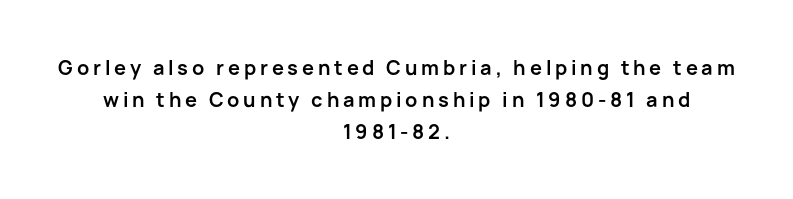
{"italic": "no", "bold": "yes", "underline": "no", "align": "center", "line_spacing": "normal", "line_spacing_ratio": 1.61, "glyph_px": 20}
